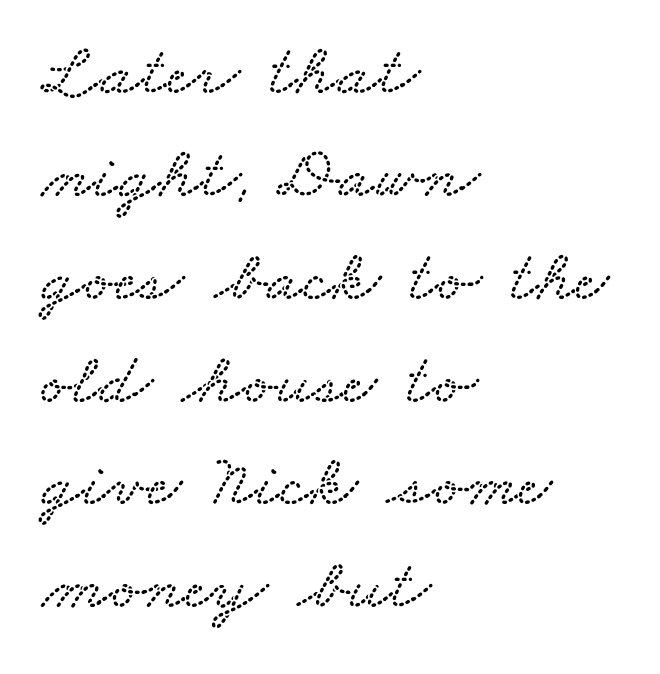
The image shows 74 px wide type; set left-aligned, normal line spacing (1.39x), normal letter spacing, not underlined; low stroke contrast and a small x-height.
